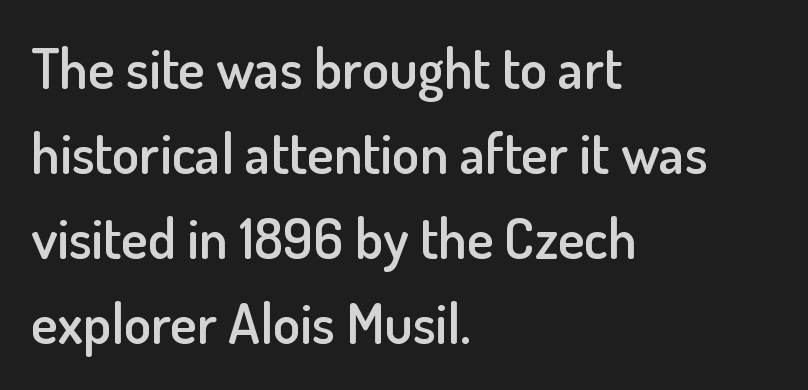
Nobody touched the tracking dial on this one. Tall strokes in this sample are plumb rather than angled. A clean baseline with only descenders dipping below it. These lines are rendered in a variable-pitch font. The strokes are fattened partway — semibold, not bold. Grotesque or geometric, the face here clearly has no serifs.
